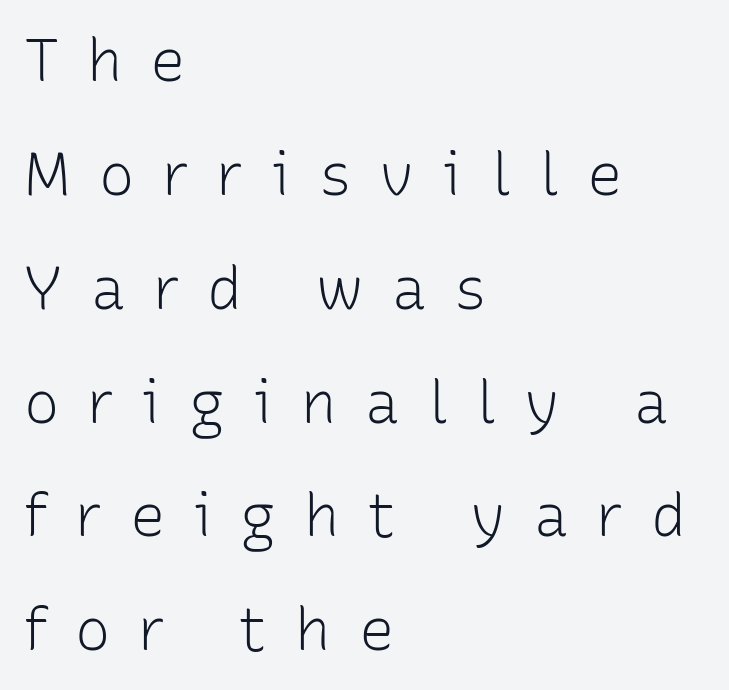
Here the designer chose a conventional face with non-uniform glyph widths. The font sits on the lighter half of the weight spectrum, regular included. This sample is left-justified, so line endings fall wherever the words run out. This is sans-serif lettering, the kind often seen on screens and signage. Characters remain perfectly vertical along every line. This sample uses expanded letter spacing, leaving extra air between glyphs.
